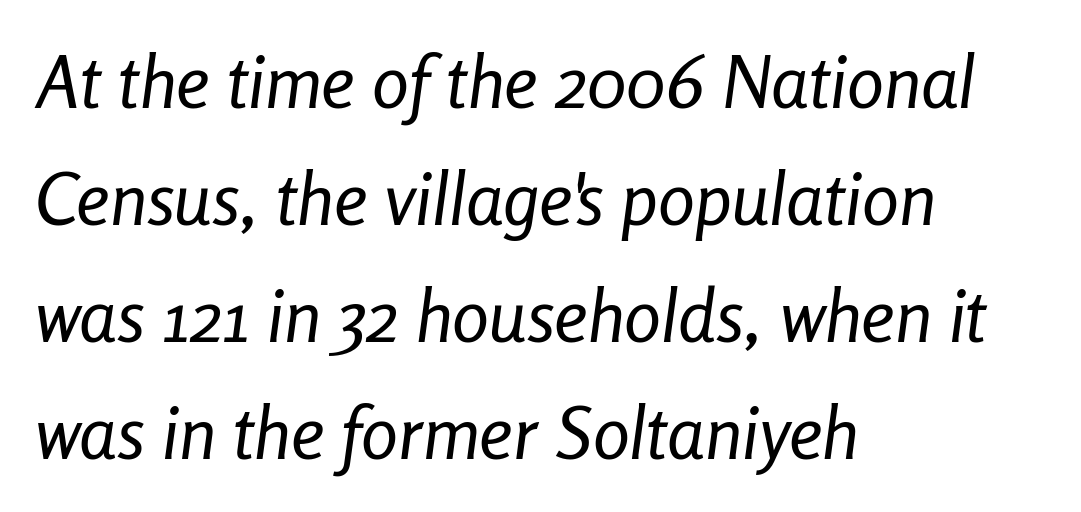
Q: Is the text bold? A: No.
Q: Is the text italic (slanted)? A: Yes, it leans right by about 8 degrees.
Q: Is the text underlined? A: No.
Q: How is the paragraph aligned? A: Left-aligned.
Q: Is the spacing between letters normal or unusually wide? A: Normal.
Q: Is the spacing between lines tight, normal or loose? A: Normal.
Q: Width (condensed, normal, or wide)? A: Condensed.
Q: Stroke contrast? A: Low.
Q: x-height? A: Medium.
Q: Monospaced? A: No.
